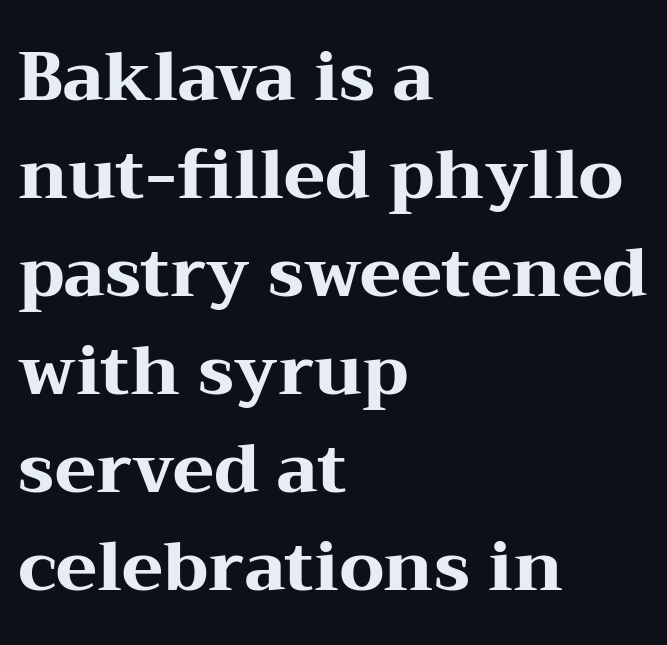
Q: Is the text bold? A: Yes.
Q: Is the text italic (slanted)? A: No, it is upright.
Q: Is the typeface a serif or a sans-serif typeface? A: Serif.
Q: Is the text underlined? A: No.
Q: How is the paragraph aligned? A: Left-aligned.
Q: Is the spacing between letters normal or unusually wide? A: Normal.
Q: Is the spacing between lines tight, normal or loose? A: Normal.
Q: Width (condensed, normal, or wide)? A: Wide.
Q: Stroke contrast? A: Medium.
Q: x-height? A: Medium.
Q: Monospaced? A: No.
